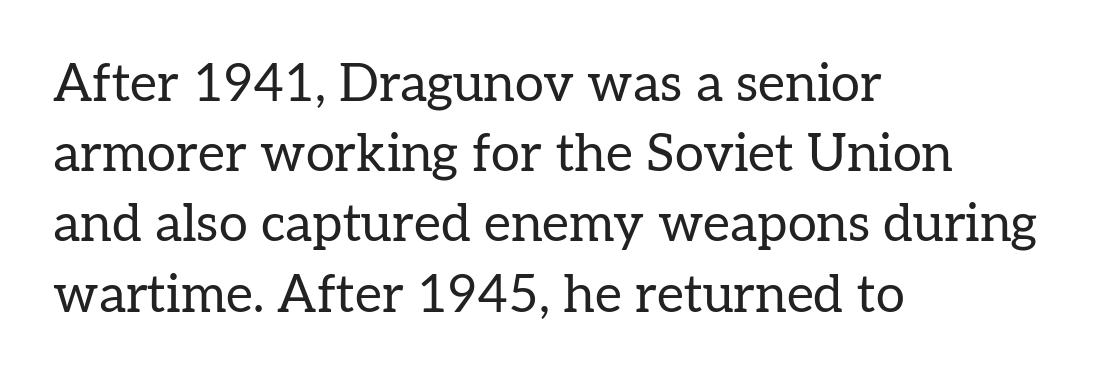
{"serif": "yes", "italic": "no", "bold": "no", "weight": "regular", "width": "normal", "stroke_contrast": "low", "x_height": "medium", "monospaced": "no", "underline": "no", "align": "left", "line_spacing": "normal", "line_spacing_ratio": 1.35, "letter_spacing": "normal", "letter_spacing_em": 0.0, "glyph_px": 52}
